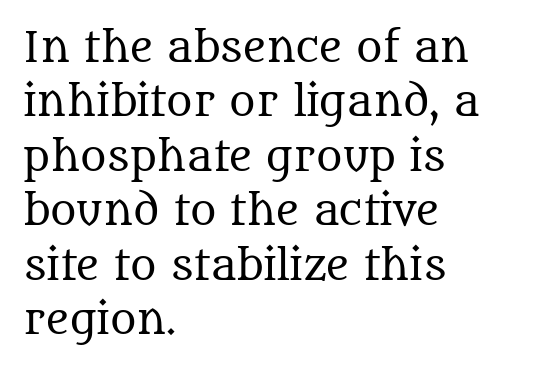
{"serif": "yes", "italic": "no", "bold": "no", "weight": "regular", "width": "normal", "stroke_contrast": "medium", "x_height": "large", "monospaced": "no", "underline": "no", "align": "left", "line_spacing": "normal", "line_spacing_ratio": 1.36, "letter_spacing": "normal", "letter_spacing_em": 0.0, "glyph_px": 40}
